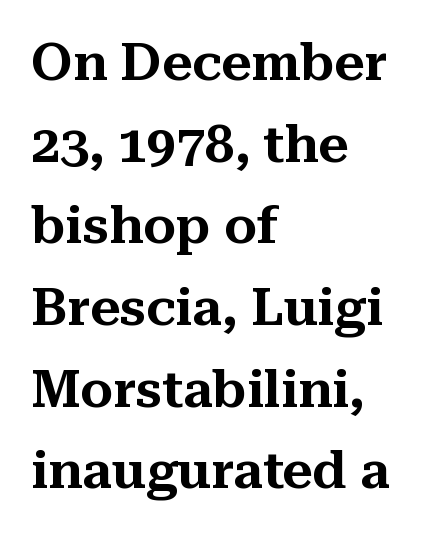
Line starts are locked; line ends wander. Unlike italic type, these characters show no tilt at all. This sample has the flowing, uneven cadence of proportional lettering. The words here are not underlined.
